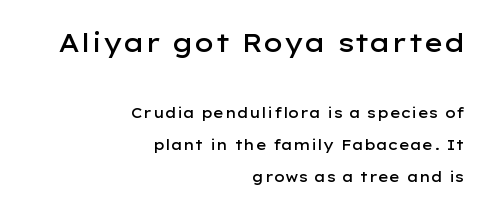
{"italic": "no", "bold": "semi", "underline": "no", "align": "right", "line_spacing": "loose", "line_spacing_ratio": 2.29, "letter_spacing": "normal", "letter_spacing_em": 0.0, "larger_block": "first", "size_ratio": 1.79, "glyph_px": 25}
